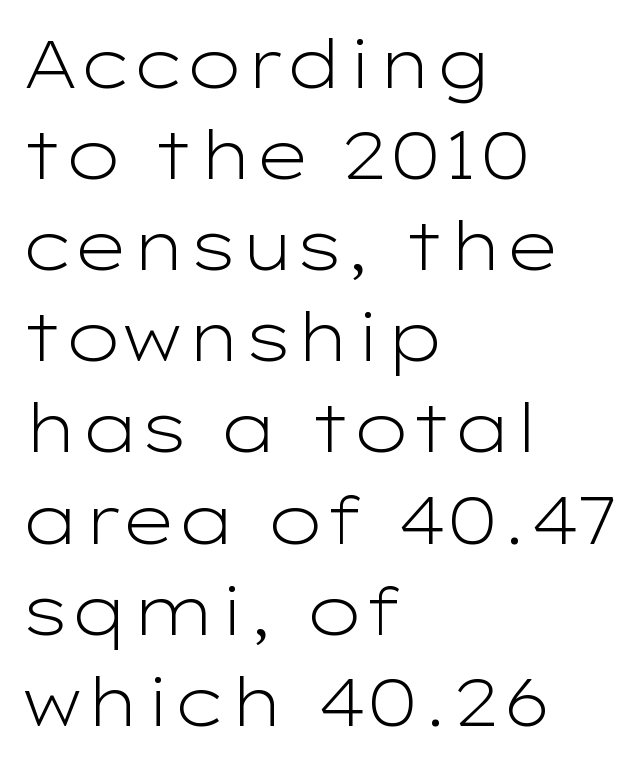
Q: Is the text bold? A: No.
Q: Is the text italic (slanted)? A: No, it is upright.
Q: Is the typeface a serif or a sans-serif typeface? A: Sans-serif.
Q: Is the text underlined? A: No.
Q: How is the paragraph aligned? A: Left-aligned.
Q: Is the spacing between letters normal or unusually wide? A: Normal.
Q: Is the spacing between lines tight, normal or loose? A: Normal.
Q: Width (condensed, normal, or wide)? A: Wide.
Q: Stroke contrast? A: Low.
Q: x-height? A: Medium.
Q: Monospaced? A: No.
